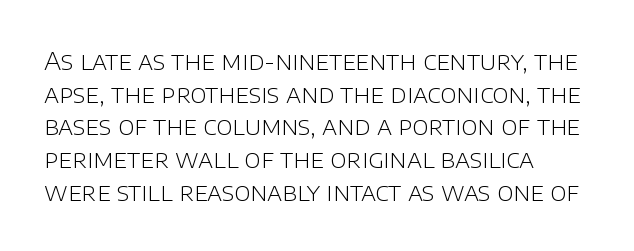
Q: Is the text bold? A: No.
Q: Is the text italic (slanted)? A: No, it is upright.
Q: Is the text underlined? A: No.
Q: How is the paragraph aligned? A: Left-aligned.
Q: Is the spacing between letters normal or unusually wide? A: Normal.
Q: Is the spacing between lines tight, normal or loose? A: Normal.
